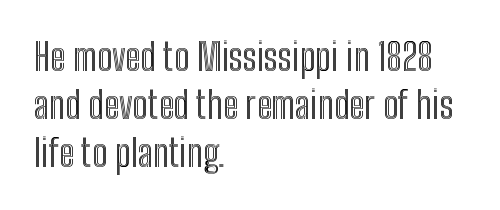
{"italic": "no", "width": "condensed", "x_height": "medium", "monospaced": "no", "underline": "no", "align": "left", "line_spacing": "normal", "line_spacing_ratio": 1.3, "letter_spacing": "normal", "letter_spacing_em": 0.0, "glyph_px": 37}
